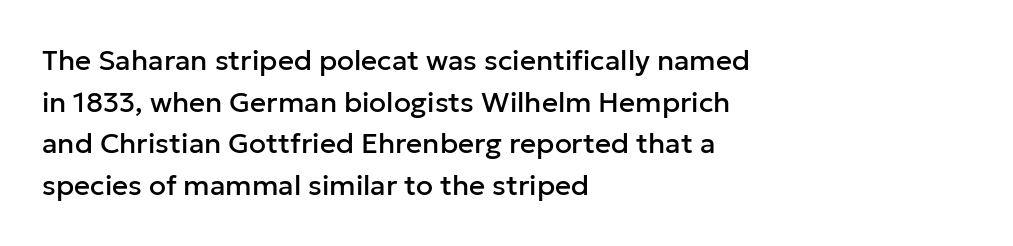
Do the letters lean? They stand straight. The space between consecutive lines is moderate. The letterforms sit shoulder to shoulder at normal distance. These lines are rendered in a variable-pitch font. Bare-footed words on every line.
